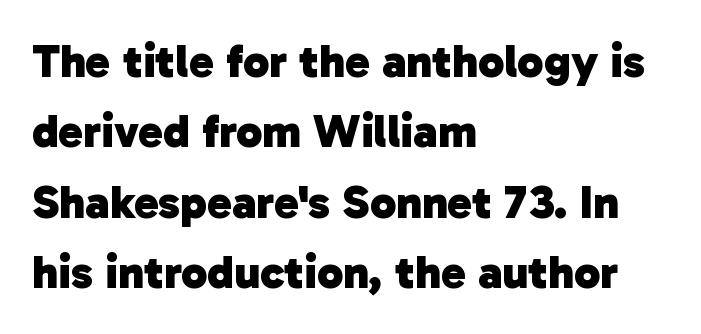
{"serif": "no", "bold": "yes", "weight": "heavy", "width": "normal", "stroke_contrast": "low", "x_height": "medium", "monospaced": "no", "underline": "no", "align": "left", "line_spacing": "normal", "line_spacing_ratio": 1.5, "letter_spacing": "normal", "letter_spacing_em": 0.0, "glyph_px": 47}
